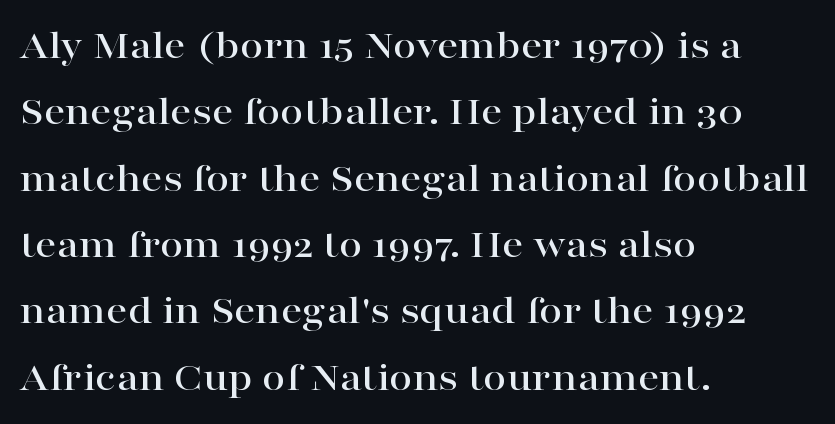
{"serif": "yes", "italic": "no", "width": "wide", "stroke_contrast": "high", "x_height": "medium", "monospaced": "no", "underline": "no", "align": "left", "line_spacing": "normal", "line_spacing_ratio": 1.58, "letter_spacing": "normal", "letter_spacing_em": 0.0, "glyph_px": 42}
